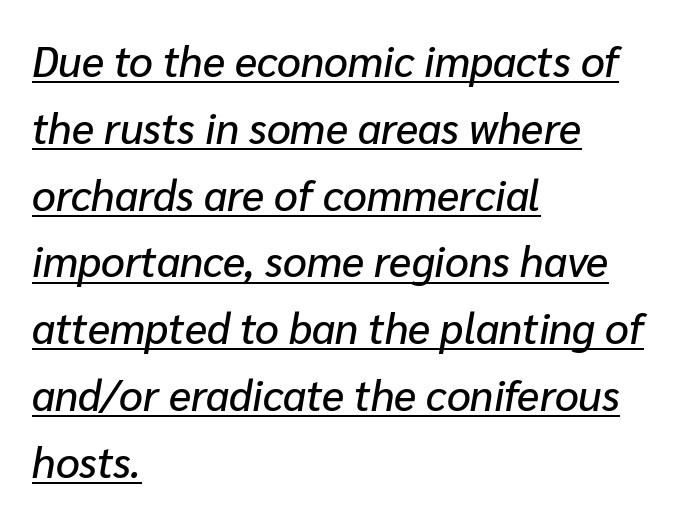
No extra tracking has been applied to these lines. Character widths vary here, with narrow letters taking less room than wide ones. The compositor pushed each line to the left boundary. Slanted lettering throughout. Every word sits above its own underline.
